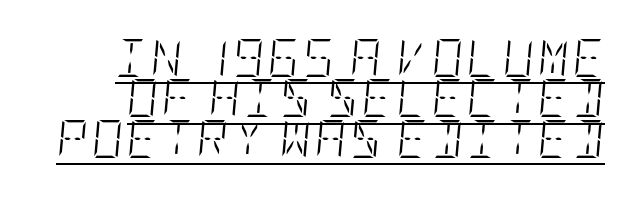
Q: Is the text bold? A: No.
Q: Is the text italic (slanted)? A: Yes, it leans right by about 5 degrees.
Q: Is the text underlined? A: Yes.
Q: Is the spacing between lines tight, normal or loose? A: Tight.
Q: Width (condensed, normal, or wide)? A: Condensed.
Q: Stroke contrast? A: Low.
Q: x-height? A: Large.
